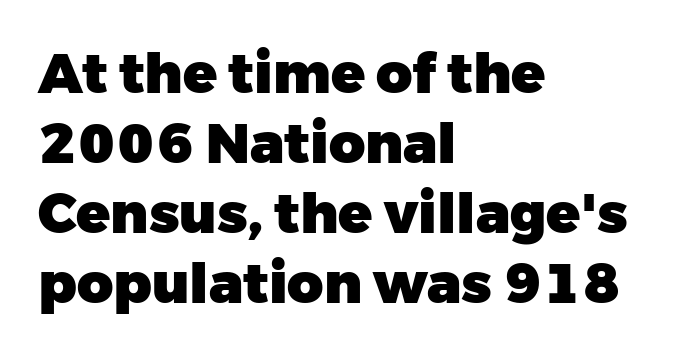
The image shows 56 px heavy sans-serif type, upright; set left-aligned, normal line spacing (1.25x), normal letter spacing, not underlined; low stroke contrast and a medium x-height.
